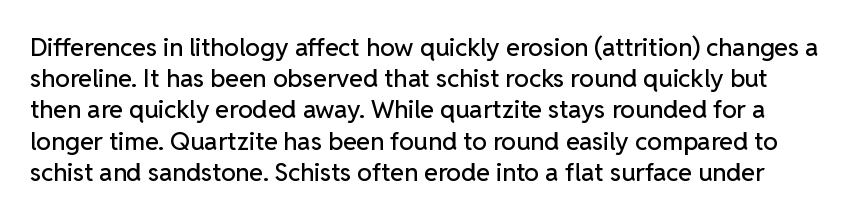
Nothing unusual about the tracking: characters are spaced as the font intends. Check under the words: just untouched page. This sample keeps an unexceptional amount of space between lines. Every stem runs plumb, perpendicular to the baseline.
